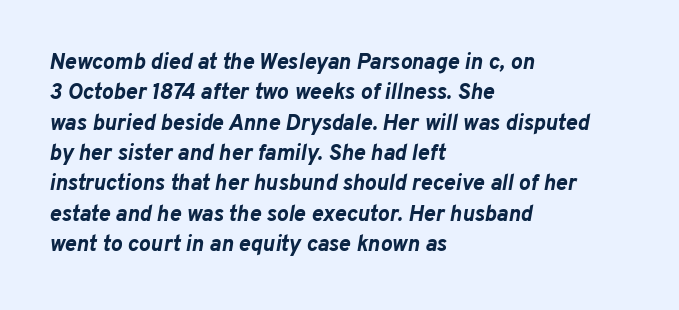
Beneath every word, the page is bare. Emphasis-style slanted type is in use. Vertical spacing — default. Line beginnings align vertically; line endings do not.
